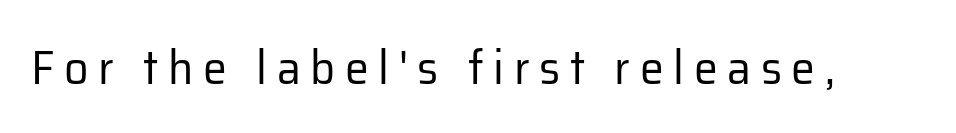
The image shows 48 px regular-weight sans-serif type, upright; set unusually wide letter spacing (+0.2 em), not underlined; low stroke contrast and a medium x-height.
